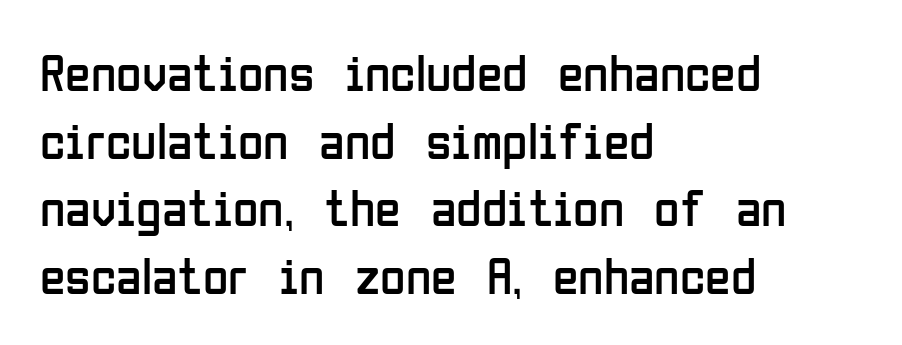
The image shows 52 px regular-weight, condensed sans-serif type, upright; set left-aligned, normal line spacing (1.3x), normal letter spacing, not underlined; low stroke contrast and a medium x-height.
